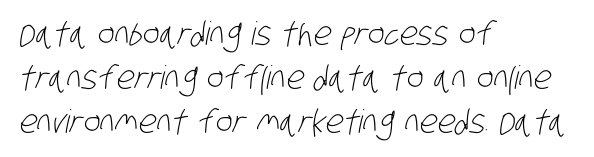
The image shows 32 px light, condensed sans-serif type; set left-aligned, normal line spacing (1.37x), normal letter spacing, not underlined; low stroke contrast and a large x-height.
